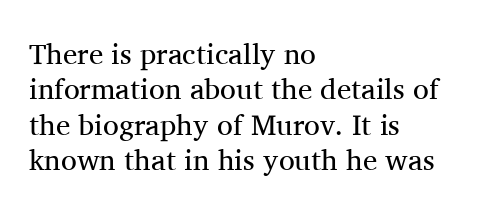
Q: Is the text bold? A: No.
Q: Is the text italic (slanted)? A: No, it is upright.
Q: Is the typeface a serif or a sans-serif typeface? A: Serif.
Q: Is the text underlined? A: No.
Q: How is the paragraph aligned? A: Left-aligned.
Q: Is the spacing between letters normal or unusually wide? A: Normal.
Q: Width (condensed, normal, or wide)? A: Normal.
Q: Stroke contrast? A: Medium.
Q: x-height? A: Medium.
Q: Monospaced? A: No.
